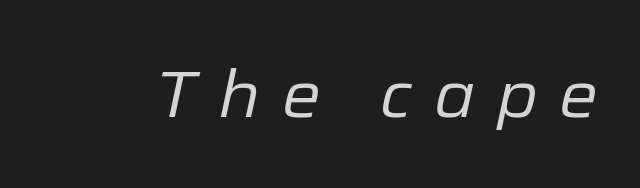
Q: Is the text bold? A: No.
Q: Is the text italic (slanted)? A: Yes, it leans right by about 12 degrees.
Q: Is the text underlined? A: No.
Q: Is the spacing between letters normal or unusually wide? A: Unusually wide.
Q: Width (condensed, normal, or wide)? A: Normal.
Q: Stroke contrast? A: Low.
Q: x-height? A: Medium.
Q: Monospaced? A: No.
